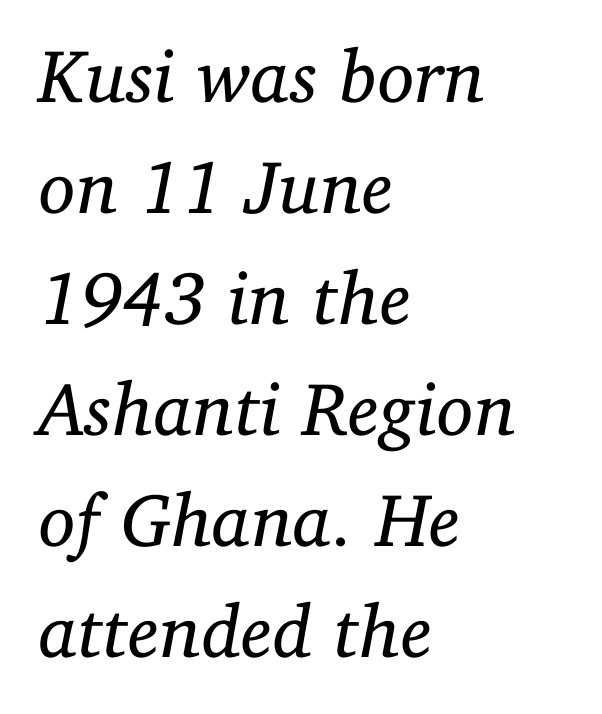
Q: Is the text bold? A: No.
Q: Is the text italic (slanted)? A: Yes, it leans right by about 11 degrees.
Q: Is the typeface a serif or a sans-serif typeface? A: Serif.
Q: Is the text underlined? A: No.
Q: How is the paragraph aligned? A: Left-aligned.
Q: Is the spacing between letters normal or unusually wide? A: Normal.
Q: Is the spacing between lines tight, normal or loose? A: Normal.
Q: Width (condensed, normal, or wide)? A: Normal.
Q: Stroke contrast? A: Low.
Q: x-height? A: Medium.
Q: Monospaced? A: No.
